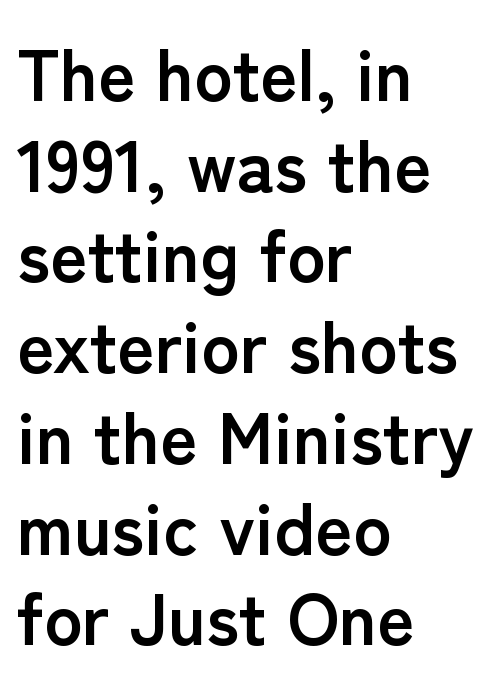
Q: Is the text bold? A: Yes.
Q: Is the text italic (slanted)? A: No, it is upright.
Q: Is the typeface a serif or a sans-serif typeface? A: Sans-serif.
Q: Is the text underlined? A: No.
Q: How is the paragraph aligned? A: Left-aligned.
Q: Is the spacing between letters normal or unusually wide? A: Normal.
Q: Is the spacing between lines tight, normal or loose? A: Normal.
Q: Width (condensed, normal, or wide)? A: Normal.
Q: Stroke contrast? A: Low.
Q: x-height? A: Medium.
Q: Monospaced? A: No.
